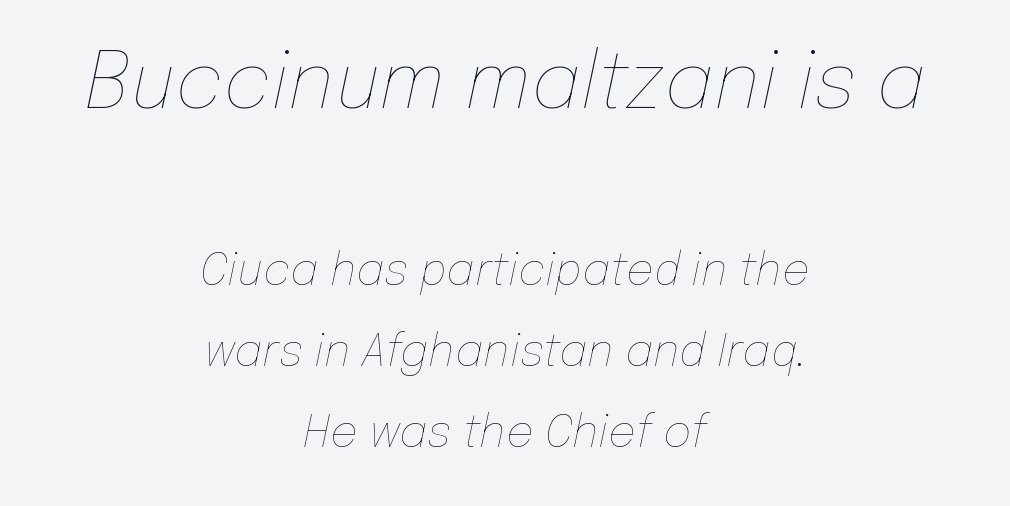
{"italic": "yes", "lean": "right", "slant_degrees": 12, "bold": "no", "weight": "thin", "width": "normal", "stroke_contrast": "low", "x_height": "medium", "monospaced": "no", "underline": "no", "align": "center", "line_spacing_ratio": 1.84, "letter_spacing": "normal", "letter_spacing_em": 0.0, "larger_block": "first", "size_ratio": 1.75, "glyph_px": 77}
